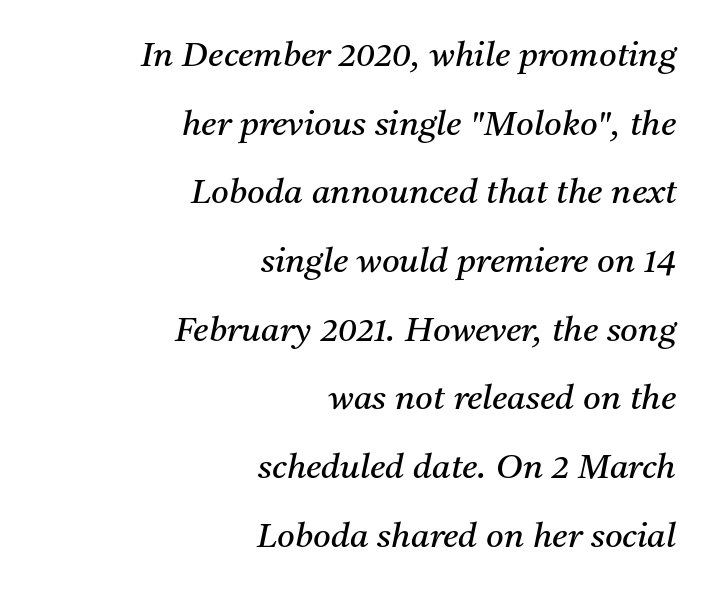
The image shows 34 px regular-weight serif type, italic (leaning right); set right-aligned, loose line spacing (2.02x), normal letter spacing, not underlined; medium stroke contrast and a medium x-height.
